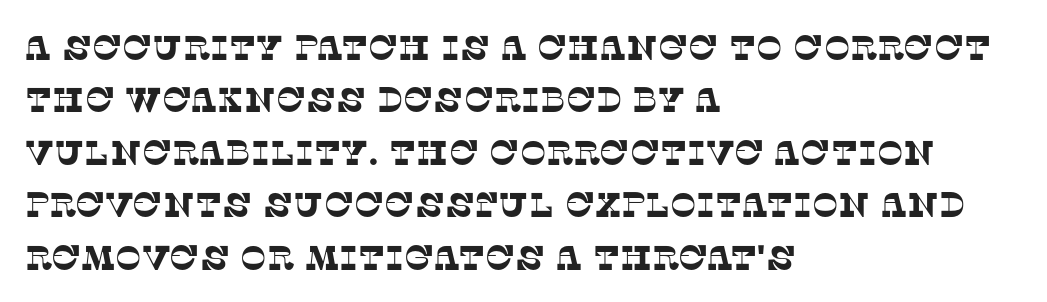
Q: Is the typeface a serif or a sans-serif typeface? A: Serif.
Q: Is the text underlined? A: No.
Q: How is the paragraph aligned? A: Left-aligned.
Q: Is the spacing between letters normal or unusually wide? A: Normal.
Q: Is the spacing between lines tight, normal or loose? A: Normal.
Q: Width (condensed, normal, or wide)? A: Normal.
Q: Stroke contrast? A: Low.
Q: x-height? A: Large.
Q: Monospaced? A: No.
